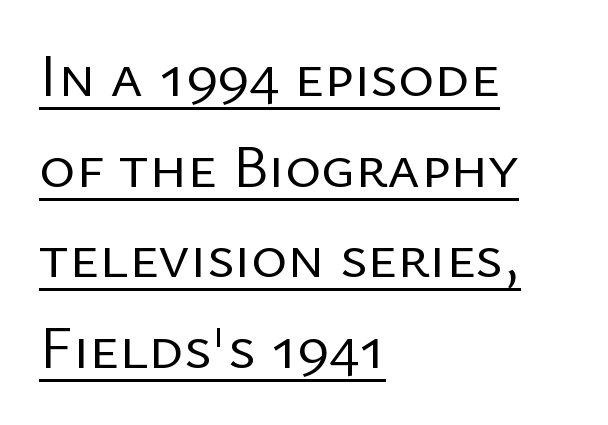
{"serif": "no", "italic": "no", "bold": "no", "weight": "regular", "width": "normal", "stroke_contrast": "low", "x_height": "medium", "monospaced": "no", "underline": "yes", "align": "left", "line_spacing": "normal", "line_spacing_ratio": 1.46, "letter_spacing": "normal", "letter_spacing_em": 0.0, "glyph_px": 62}
